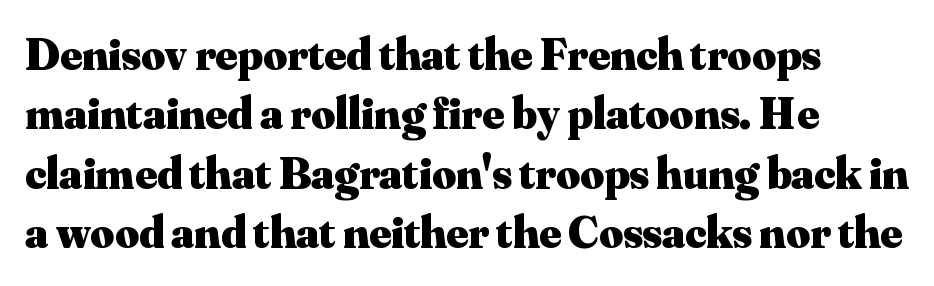
{"serif": "yes", "italic": "no", "bold": "yes", "weight": "heavy", "width": "normal", "stroke_contrast": "medium", "x_height": "small", "monospaced": "no", "underline": "no", "align": "left", "line_spacing": "normal", "line_spacing_ratio": 1.29, "letter_spacing": "normal", "letter_spacing_em": 0.0, "glyph_px": 46}
